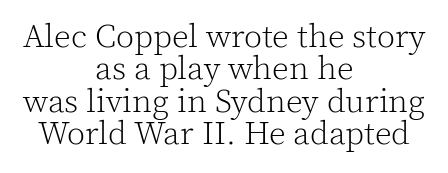
Q: Is the text bold? A: No.
Q: Is the text italic (slanted)? A: No, it is upright.
Q: Is the typeface a serif or a sans-serif typeface? A: Serif.
Q: Is the text underlined? A: No.
Q: How is the paragraph aligned? A: Centered.
Q: Is the spacing between letters normal or unusually wide? A: Normal.
Q: Is the spacing between lines tight, normal or loose? A: Tight.
Q: Width (condensed, normal, or wide)? A: Normal.
Q: x-height? A: Medium.
Q: Monospaced? A: No.
